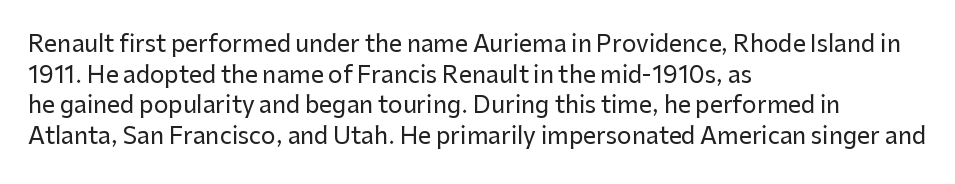
A typesetter would call this leading conventional body-copy spacing. No italicization has been applied; the sample stays upright. Tracking value appears to be zero — textbook default spacing. Short and long lines alike share a common starting point at left. Decoration check: the copy has no underline.
